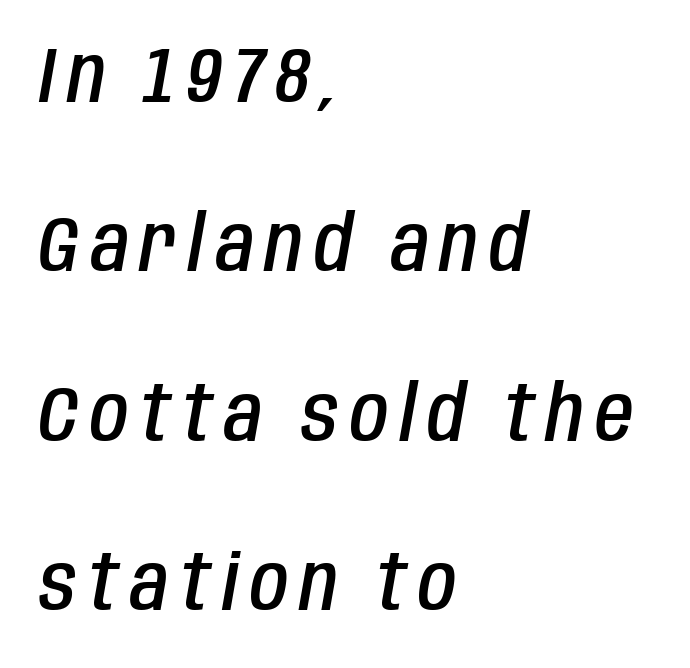
Leftover space on each line is placed entirely after the last word. A typesetter would call this proportional, since set widths differ per character. A bit beefed up — I'd call it semibold rather than bold. The baseline area is clear. Vertically, the passage feels expansive, rows floating well apart. Emphasis-style slanted type is in use.
